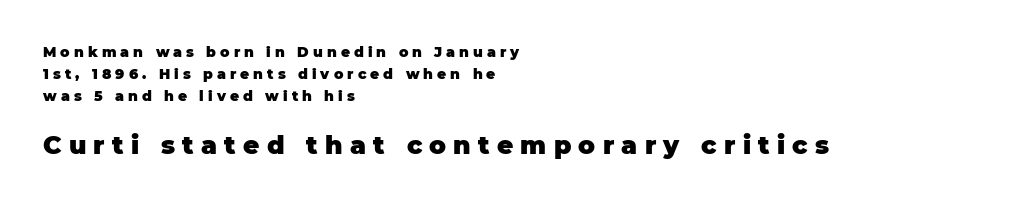
{"italic": "no", "bold": "yes", "underline": "no", "align": "left", "line_spacing": "normal", "line_spacing_ratio": 1.57, "letter_spacing": "wide", "letter_spacing_em": 0.29, "larger_block": "second", "size_ratio": 1.79, "glyph_px": 25}
